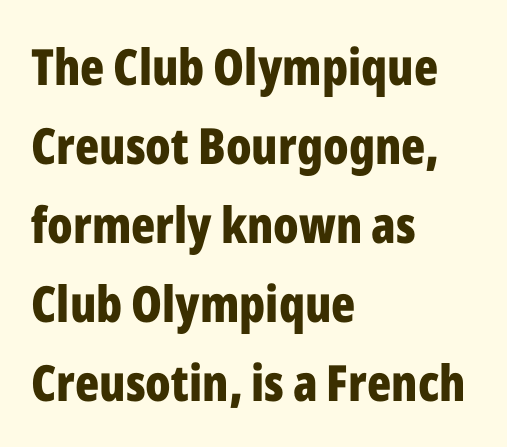
The image shows 50 px bold, condensed sans-serif type, upright; set left-aligned, normal line spacing (1.58x), normal letter spacing, not underlined; low stroke contrast and a medium x-height.
